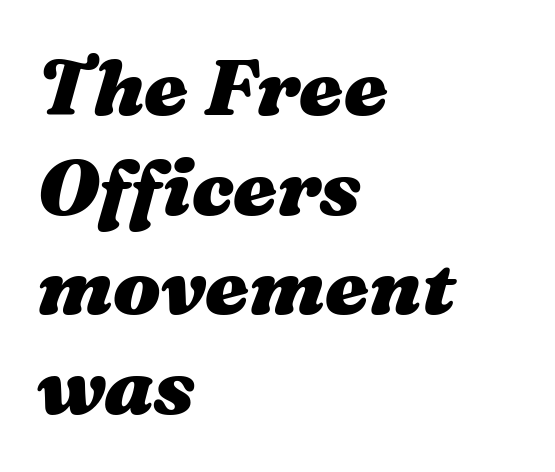
Q: Is the text bold? A: Yes.
Q: Is the text italic (slanted)? A: Yes, it leans right by about 16 degrees.
Q: Is the text underlined? A: No.
Q: How is the paragraph aligned? A: Left-aligned.
Q: Is the spacing between letters normal or unusually wide? A: Normal.
Q: Is the spacing between lines tight, normal or loose? A: Normal.
Q: Width (condensed, normal, or wide)? A: Wide.
Q: Stroke contrast? A: Medium.
Q: x-height? A: Medium.
Q: Monospaced? A: No.
